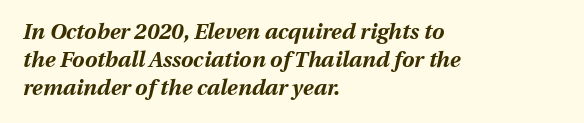
{"italic": "yes", "lean": "right", "slant_degrees": 13, "bold": "yes", "underline": "no", "align": "left", "line_spacing": "normal", "line_spacing_ratio": 1.27, "letter_spacing": "normal", "letter_spacing_em": 0.0, "glyph_px": 22}
